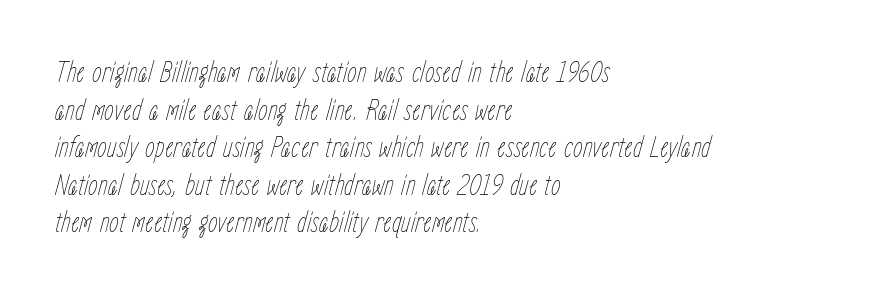
The image shows 31 px thin, condensed type, italic (leaning right); set left-aligned, line spacing 1.21x, normal letter spacing, not underlined; low stroke contrast and a medium x-height.
